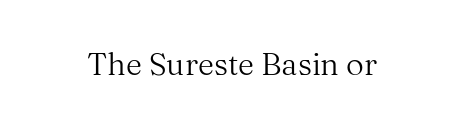
The font sits on the lighter half of the weight spectrum, regular included. Glance below the letters and you will spot only blank space. The type family on display is of the serif kind. A typesetter would call this proportional, since set widths differ per character.
